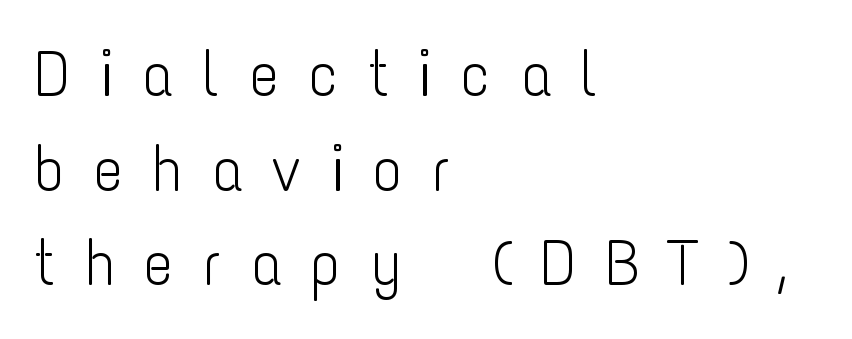
The image shows 64 px light, condensed sans-serif type, upright; set left-aligned, normal line spacing (1.48x), unusually wide letter spacing (+0.44 em), not underlined; low stroke contrast and a medium x-height.
